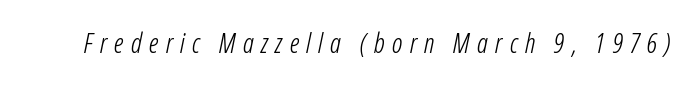
{"italic": "yes", "lean": "right", "slant_degrees": 12, "bold": "no", "underline": "no", "letter_spacing": "wide", "letter_spacing_em": 0.27, "glyph_px": 27}
